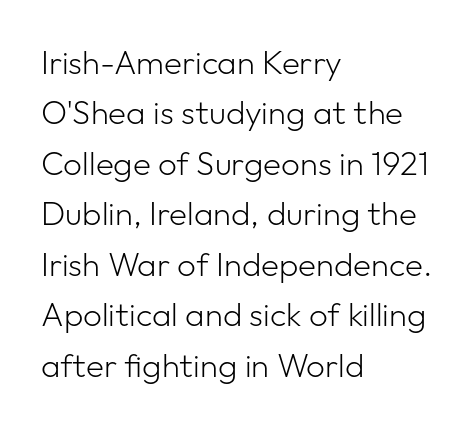
{"serif": "no", "italic": "no", "bold": "no", "weight": "light", "width": "normal", "stroke_contrast": "low", "x_height": "medium", "monospaced": "no", "underline": "no", "align": "left", "line_spacing": "normal", "line_spacing_ratio": 1.53, "letter_spacing": "normal", "letter_spacing_em": 0.0, "glyph_px": 33}
